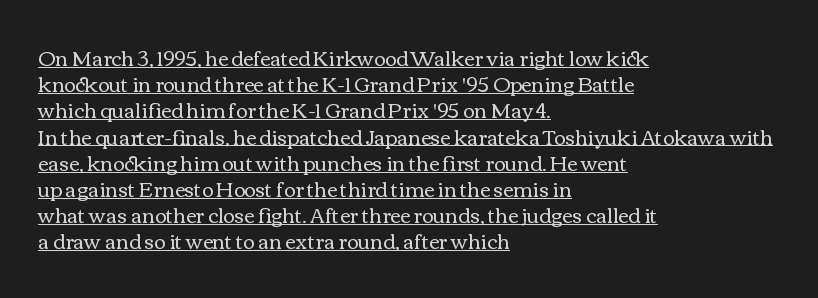
{"italic": "no", "bold": "no", "underline": "yes", "align": "left", "line_spacing": "normal", "line_spacing_ratio": 1.31, "letter_spacing": "normal", "letter_spacing_em": 0.0, "glyph_px": 20}
